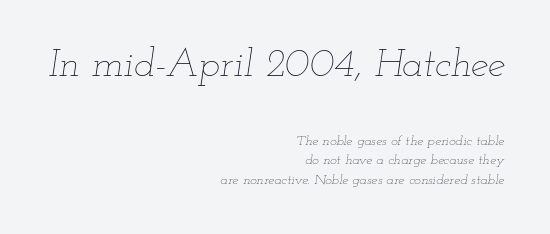
{"italic": "yes", "lean": "right", "slant_degrees": 12, "bold": "no", "weight": "thin", "width": "wide", "stroke_contrast": "low", "x_height": "small", "monospaced": "no", "underline": "no", "align": "right", "line_spacing": "normal", "line_spacing_ratio": 1.39, "letter_spacing": "normal", "letter_spacing_em": 0.0, "larger_block": "first", "size_ratio": 2.86, "glyph_px": 40}
